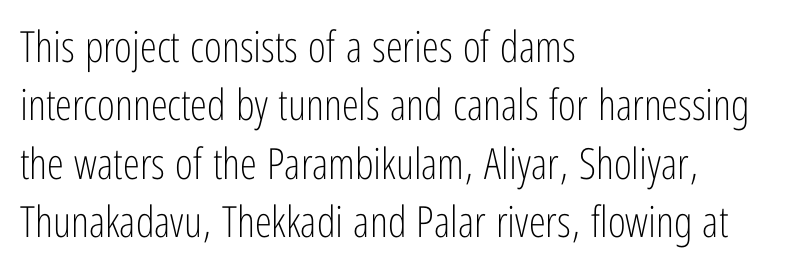
Q: Is the text bold? A: No.
Q: Is the text italic (slanted)? A: No, it is upright.
Q: Is the typeface a serif or a sans-serif typeface? A: Sans-serif.
Q: Is the text underlined? A: No.
Q: How is the paragraph aligned? A: Left-aligned.
Q: Is the spacing between letters normal or unusually wide? A: Normal.
Q: Is the spacing between lines tight, normal or loose? A: Normal.
Q: Width (condensed, normal, or wide)? A: Condensed.
Q: Stroke contrast? A: Low.
Q: x-height? A: Medium.
Q: Monospaced? A: No.
